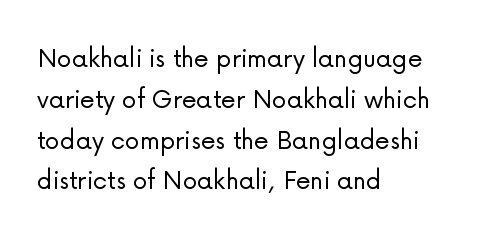
The baseline area is clear. Quick note: interline space is typical. This is roman type, the default non-slanted kind. The lines in this sample share a left origin and differ only in where they stop. Each letter keeps its own natural width here, so spacing adapts to shape.
